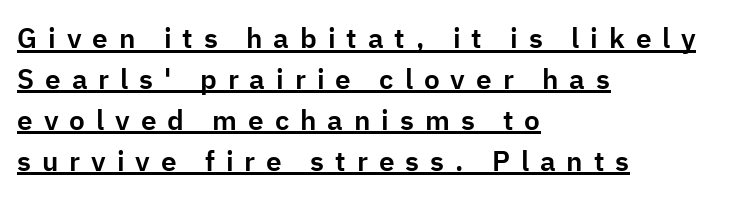
The image shows 28 px sans-serif type, upright; set left-aligned, normal line spacing (1.46x), unusually wide letter spacing (+0.39 em), underlined; low stroke contrast and a medium x-height.
